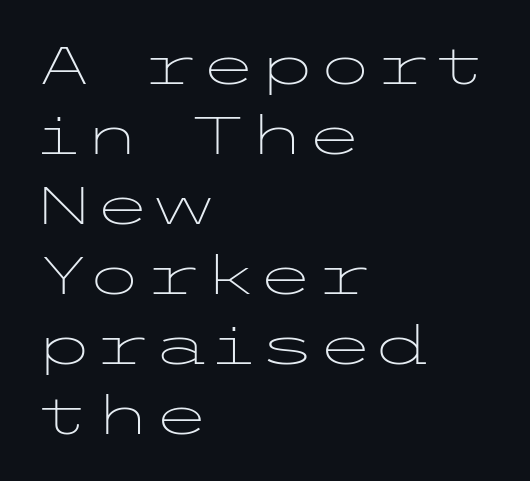
The image shows 53 px light, wide sans-serif type, upright; set left-aligned, normal line spacing (1.32x), normal letter spacing, not underlined; low stroke contrast and a medium x-height.
